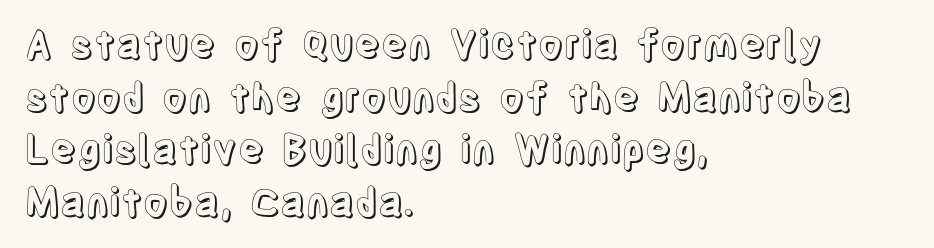
This is roman type, the default non-slanted kind. The compositor pushed each line to the left boundary. This sample has the flowing, uneven cadence of proportional lettering. Nobody touched the tracking dial on this one. Summary of vertical rhythm: regular, with standard interline spacing.
